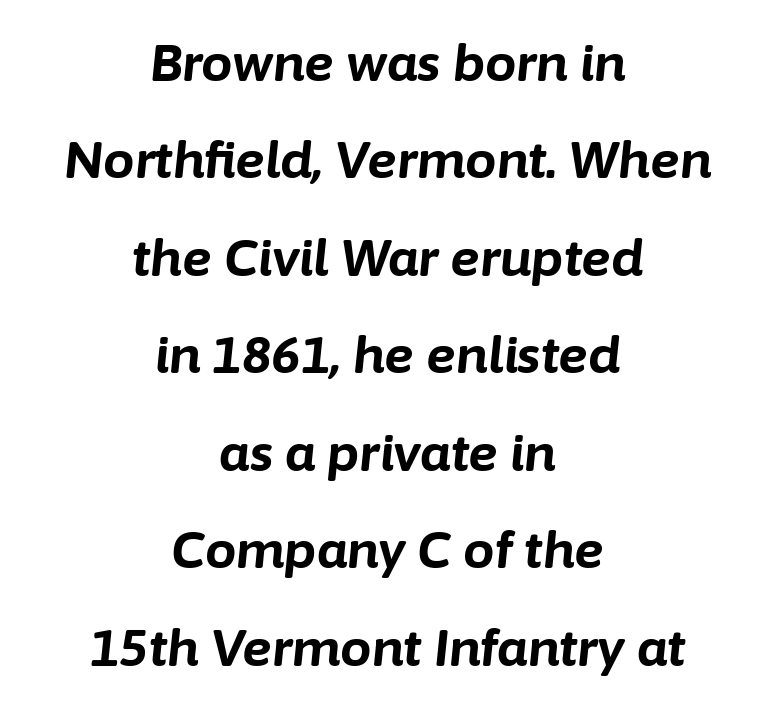
Leading is clearly above the norm, producing a sparse column. An italicized treatment has been applied to the whole sample. The line texture is even and compact thanks to regular tracking. Think of a printed novel: that variable character pitch is what you see here. Clear beneath every line of the passage. Emphasis by weight is at full strength: bold.
